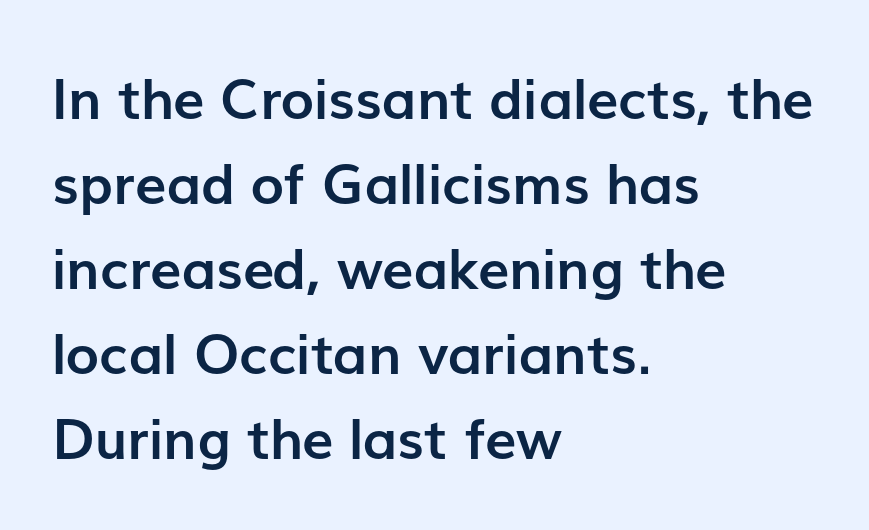
{"serif": "no", "italic": "no", "bold": "yes", "weight": "semibold", "width": "normal", "stroke_contrast": "low", "x_height": "medium", "monospaced": "no", "underline": "no", "align": "left", "line_spacing": "normal", "line_spacing_ratio": 1.52, "letter_spacing": "normal", "letter_spacing_em": 0.0, "glyph_px": 56}
